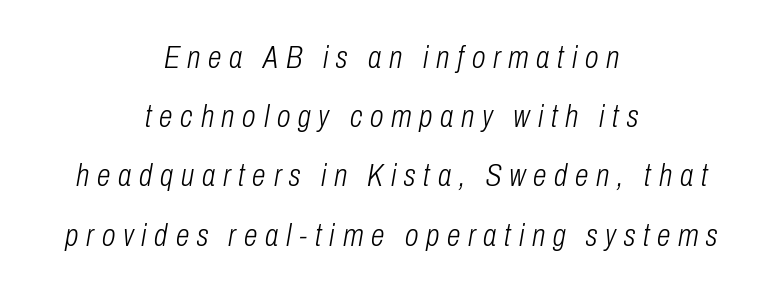
You could only call the tracking loose — the letters float apart. Honestly, the rows look like they've been pulled way apart. Character widths vary here, with narrow letters taking less room than wide ones. It's the slanting kind of type.
